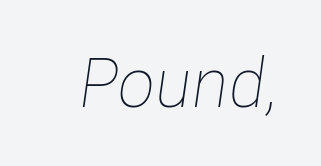
{"italic": "yes", "lean": "right", "slant_degrees": 8, "bold": "no", "weight": "thin", "width": "condensed", "stroke_contrast": "low", "x_height": "medium", "monospaced": "no", "underline": "no", "letter_spacing": "normal", "letter_spacing_em": 0.0, "glyph_px": 69}
